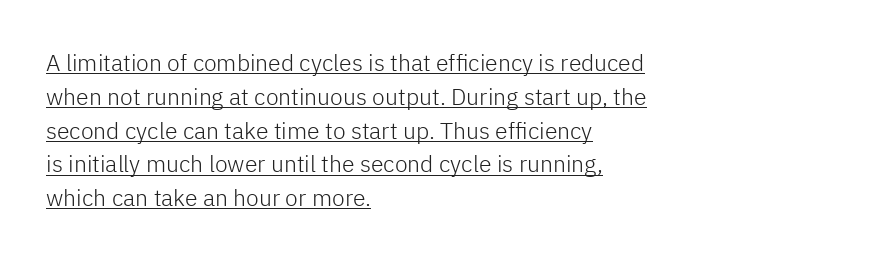
Spacing between characters is what you'd get straight out of the box. In terms of posture, this sample is upright. One-word summary of the alignment: left. This reads as an unemphasized weight, regular at the heaviest.
